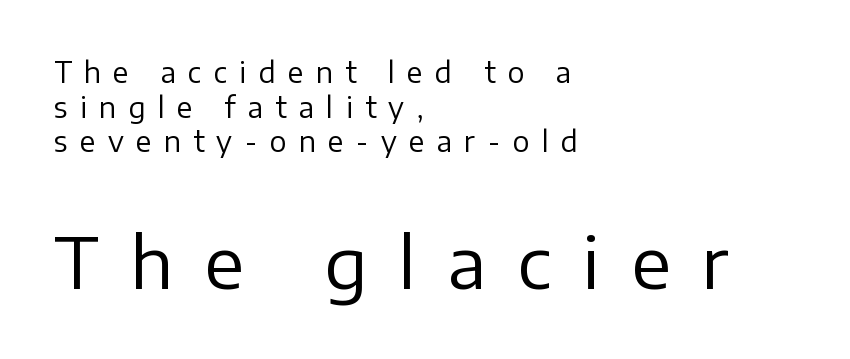
{"serif": "no", "italic": "no", "bold": "no", "weight": "regular", "width": "normal", "stroke_contrast": "low", "x_height": "medium", "monospaced": "no", "underline": "no", "align": "left", "line_spacing_ratio": 1.24, "letter_spacing": "wide", "letter_spacing_em": 0.44, "larger_block": "second", "size_ratio": 2.54, "glyph_px": 71}
